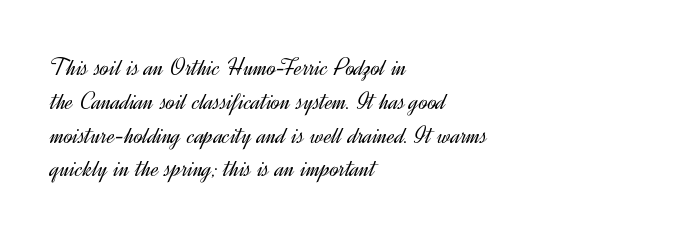
The image shows 26 px text type; set left-aligned, normal line spacing (1.3x), normal letter spacing, not underlined.
